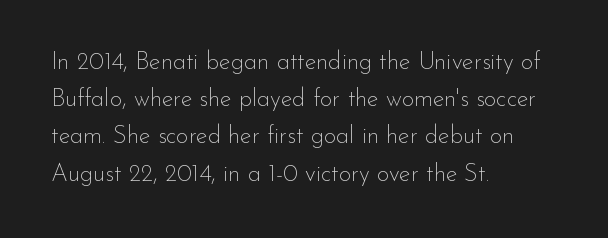
Q: Is the text bold? A: No.
Q: Is the text italic (slanted)? A: No, it is upright.
Q: Is the text underlined? A: No.
Q: How is the paragraph aligned? A: Left-aligned.
Q: Is the spacing between letters normal or unusually wide? A: Normal.
Q: Is the spacing between lines tight, normal or loose? A: Normal.
